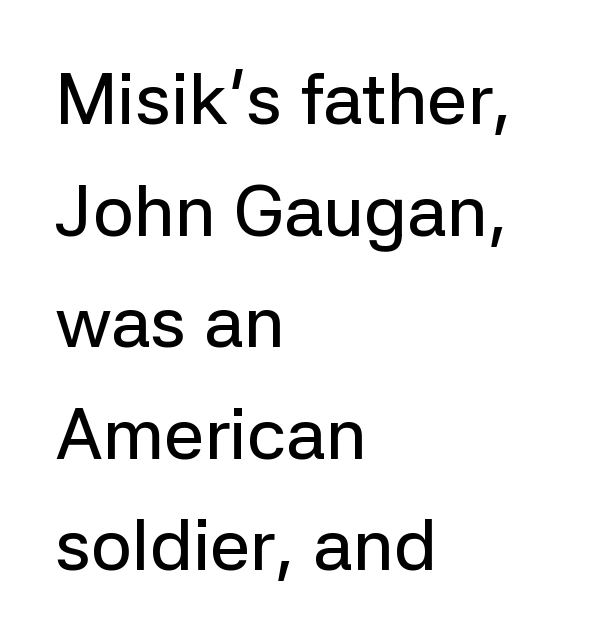
Q: Is the text italic (slanted)? A: No, it is upright.
Q: Is the typeface a serif or a sans-serif typeface? A: Sans-serif.
Q: Is the text underlined? A: No.
Q: How is the paragraph aligned? A: Left-aligned.
Q: Is the spacing between letters normal or unusually wide? A: Normal.
Q: Is the spacing between lines tight, normal or loose? A: Normal.
Q: Width (condensed, normal, or wide)? A: Normal.
Q: Stroke contrast? A: Low.
Q: x-height? A: Medium.
Q: Monospaced? A: No.
